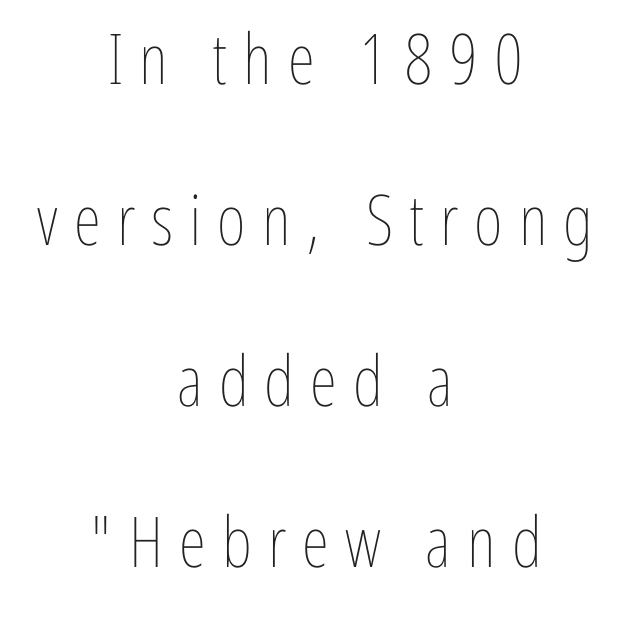
When letters stand straight like this, we call the style roman or upright. One-word summary of the alignment: center. Heft: none added — not bold. The passage shown stacks its lines with a broad gap. Character widths vary here, with narrow letters taking less room than wide ones. Lines of text with bare space underneath.
